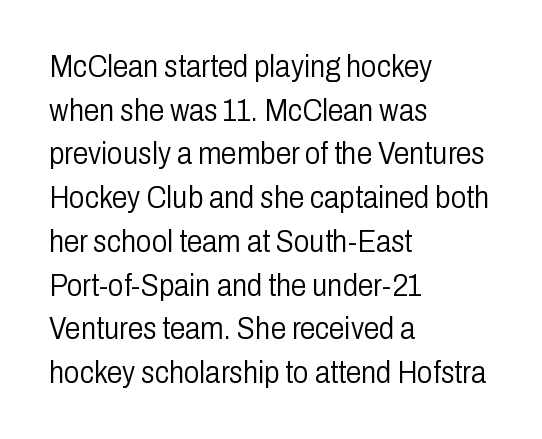
Q: Is the text bold? A: No.
Q: Is the text italic (slanted)? A: No, it is upright.
Q: Is the typeface a serif or a sans-serif typeface? A: Sans-serif.
Q: Is the text underlined? A: No.
Q: How is the paragraph aligned? A: Left-aligned.
Q: Is the spacing between letters normal or unusually wide? A: Normal.
Q: Is the spacing between lines tight, normal or loose? A: Normal.
Q: Width (condensed, normal, or wide)? A: Condensed.
Q: Stroke contrast? A: Low.
Q: x-height? A: Medium.
Q: Monospaced? A: No.
